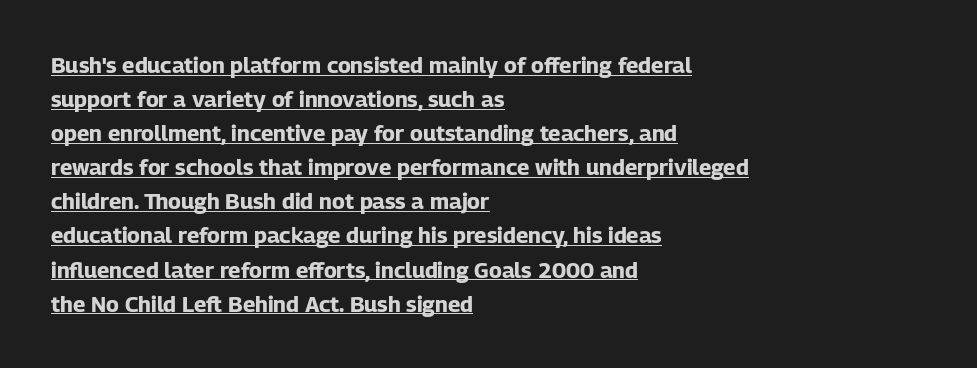
Leading matches the norm, producing a regular column. Each line of the rendering has a horizontal stroke beneath the glyphs. The tracking reads as untouched default to a designer's eye. A full-strength bold gives these letters their thick strokes. These lines were composed using upright roman letters. The paragraph has a hard left edge and a soft right edge.
